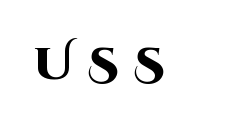
The tracking reads as deliberately expanded to a designer's eye. Glance below the letters and you will spot only blank space. Typographic density is high because the face is bold. The letters stand straight up with perfectly vertical stems.
